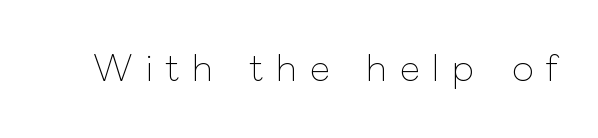
Only glyphs here, with clear space below each row. Heft: none added — not bold. Characters remain perfectly vertical along every line. Caption: expanded tracking, letters set apart. You could not count columns in this text — the font is proportionally spaced.
